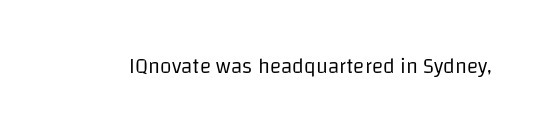
The image shows 21 px text type, upright; set normal letter spacing, not underlined.
